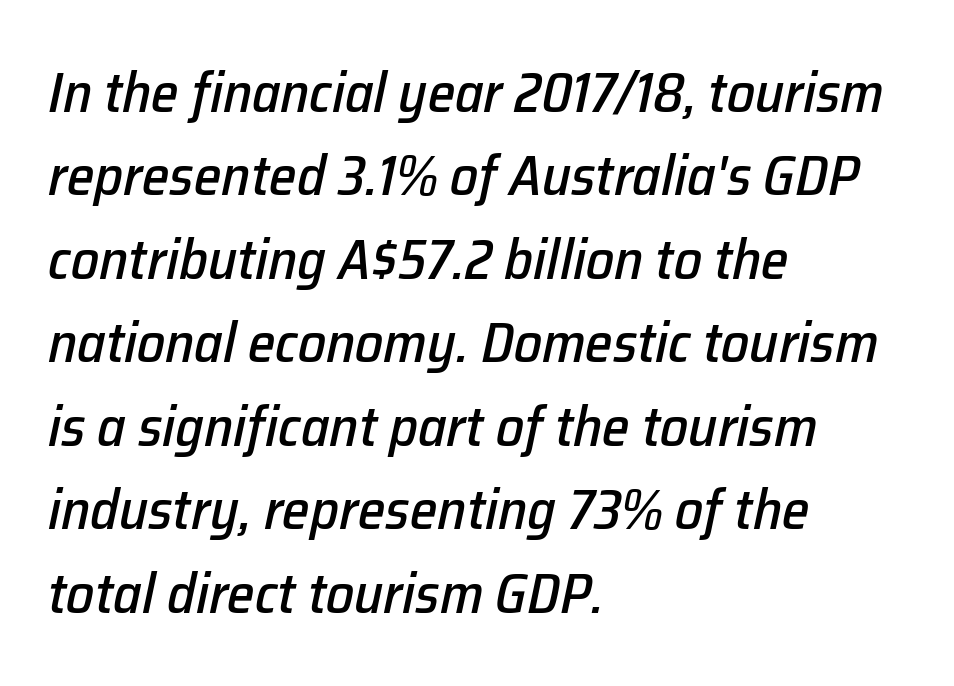
{"italic": "yes", "lean": "right", "slant_degrees": 12, "width": "normal", "stroke_contrast": "low", "x_height": "medium", "monospaced": "no", "underline": "no", "align": "left", "line_spacing": "normal", "line_spacing_ratio": 1.49, "letter_spacing": "normal", "letter_spacing_em": 0.0, "glyph_px": 56}
